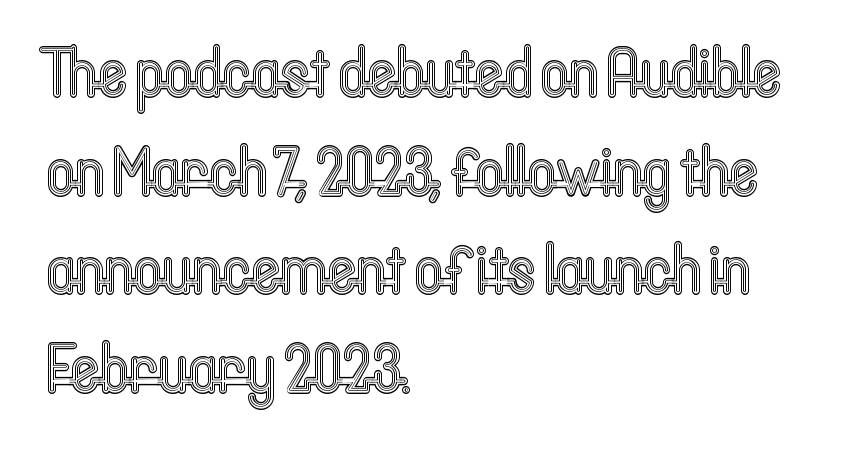
Italic? Not at all — the glyphs are vertical. Regular leading. Between one letter and the next there's only the usual sliver of space. Notice how the passage keeps a crisp vertical edge on the left only.
